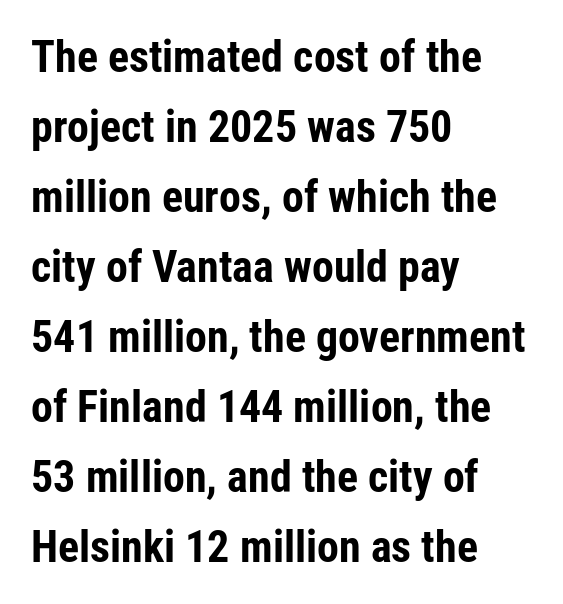
{"serif": "no", "italic": "no", "bold": "yes", "weight": "bold", "width": "condensed", "stroke_contrast": "low", "x_height": "medium", "monospaced": "no", "underline": "no", "align": "left", "line_spacing": "normal", "line_spacing_ratio": 1.59, "letter_spacing": "normal", "letter_spacing_em": 0.0, "glyph_px": 44}
